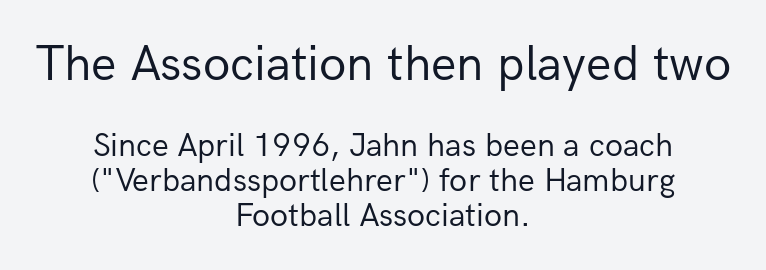
{"serif": "no", "italic": "no", "bold": "no", "weight": "regular", "width": "normal", "stroke_contrast": "low", "x_height": "medium", "monospaced": "no", "underline": "no", "align": "center", "line_spacing": "tight", "line_spacing_ratio": 1.05, "letter_spacing": "normal", "letter_spacing_em": 0.0, "larger_block": "first", "size_ratio": 1.52, "glyph_px": 50}
